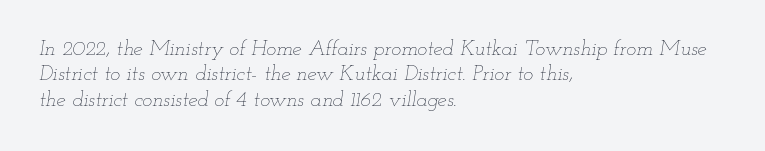
Does extra space separate the letters? No, they use regular spacing. The axis of the letterforms is tilted away from vertical. Nobody drew a line under any word here. Visually the block forms a straight wall on the left and a jagged coastline on the right.
